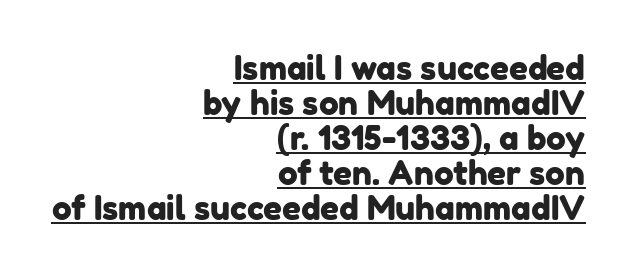
The image shows 33 px sans-serif type; set right-aligned, tight line spacing (1.06x), normal letter spacing, underlined; low stroke contrast and a medium x-height.
